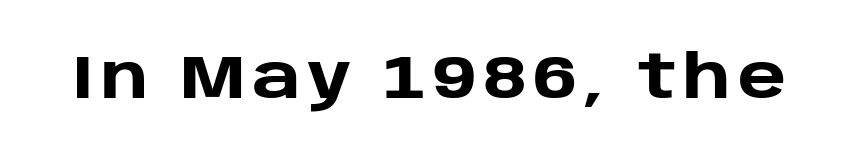
Q: Is the text bold? A: Yes.
Q: Is the text italic (slanted)? A: No, it is upright.
Q: Is the typeface a serif or a sans-serif typeface? A: Sans-serif.
Q: Is the text underlined? A: No.
Q: Width (condensed, normal, or wide)? A: Normal.
Q: Stroke contrast? A: Low.
Q: x-height? A: Large.
Q: Monospaced? A: No.
